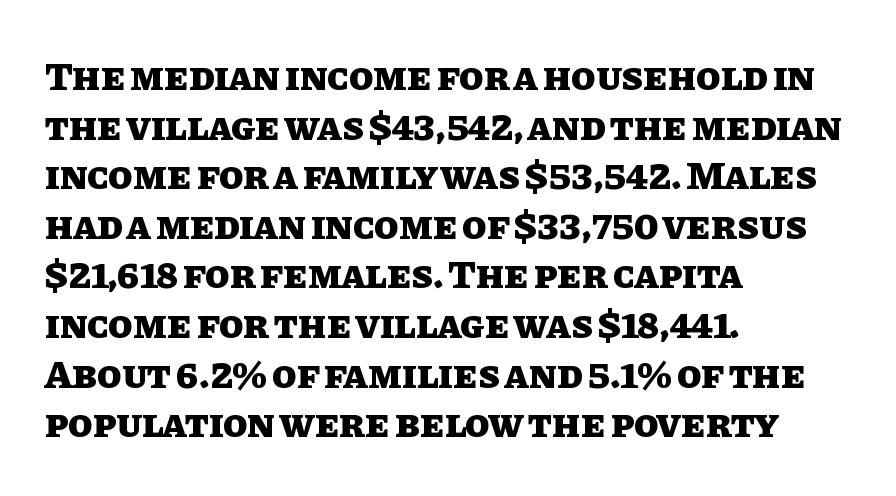
The image shows 40 px heavy type, upright; set left-aligned, line spacing 1.24x, normal letter spacing, not underlined; low stroke contrast and a large x-height.
